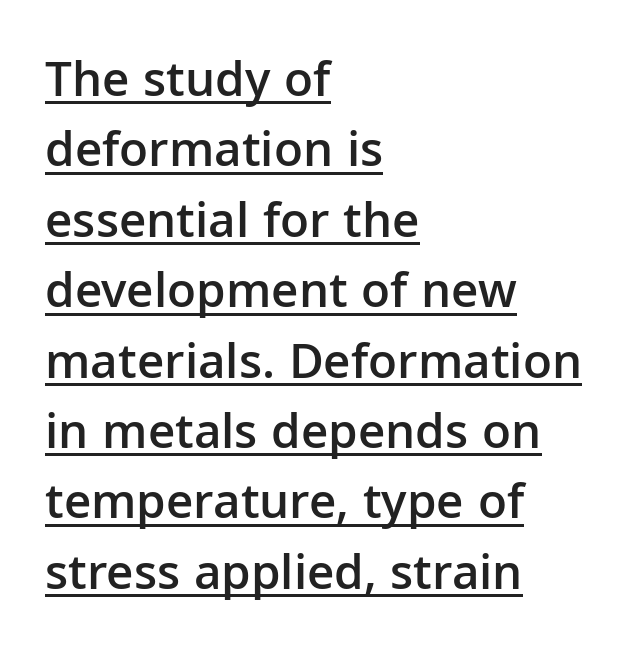
Nothing sits at the stroke ends, so this counts as sans-serif. Proportional: the letters do not fall into vertical columns. Quick note: interline space is typical. What weight is shown? A semibold, between regular and bold.
